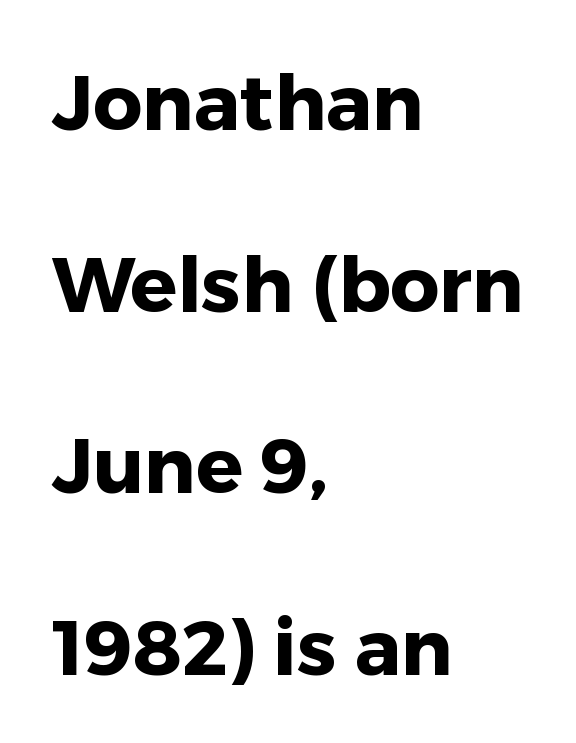
{"serif": "no", "italic": "no", "bold": "yes", "weight": "heavy", "width": "normal", "stroke_contrast": "low", "x_height": "medium", "monospaced": "no", "underline": "no", "align": "left", "line_spacing": "loose", "line_spacing_ratio": 2.36, "letter_spacing": "normal", "letter_spacing_em": 0.0, "glyph_px": 77}
